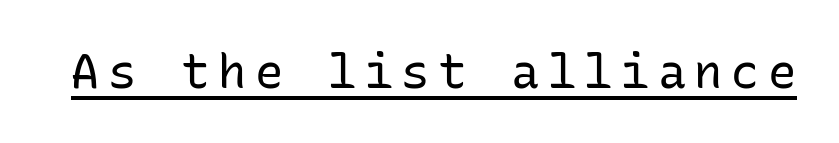
Q: Is the text bold? A: No.
Q: Is the text italic (slanted)? A: No, it is upright.
Q: Is the typeface a serif or a sans-serif typeface? A: Sans-serif.
Q: Is the text underlined? A: Yes.
Q: Width (condensed, normal, or wide)? A: Normal.
Q: Stroke contrast? A: Low.
Q: x-height? A: Medium.
Q: Monospaced? A: Yes.
